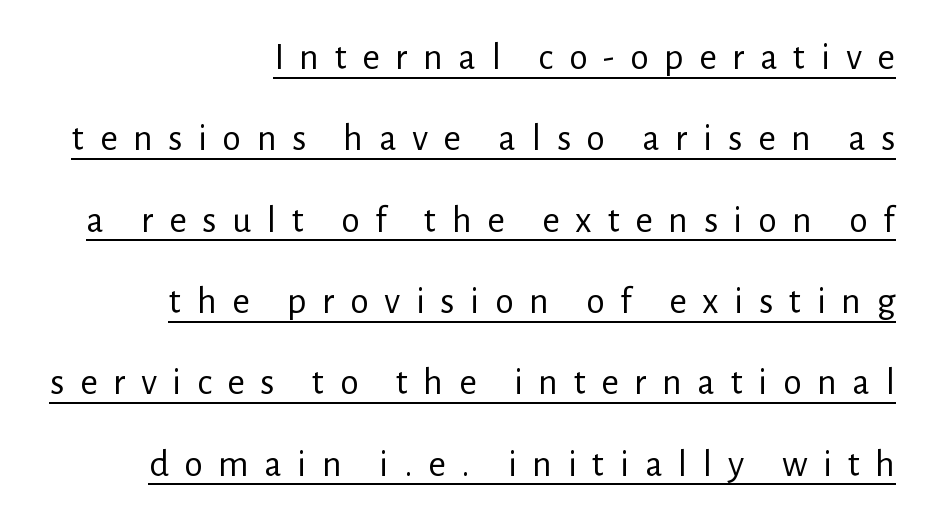
The rag falls on the left side of this text block. A continuous stroke trails under the words, as in a hyperlink. A quiet, ordinary-to-light weight characterises the typeface. The gaps between neighbouring characters are conspicuously large. The type family on display is of the sans-serif kind.
